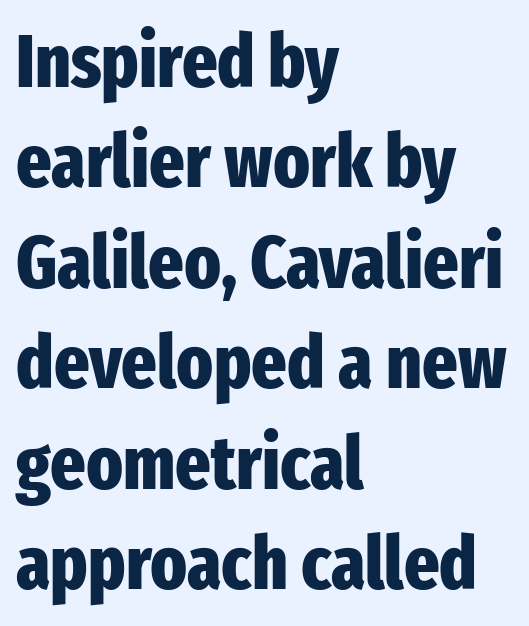
Q: Is the text bold? A: Yes.
Q: Is the text italic (slanted)? A: No, it is upright.
Q: Is the typeface a serif or a sans-serif typeface? A: Sans-serif.
Q: Is the text underlined? A: No.
Q: How is the paragraph aligned? A: Left-aligned.
Q: Is the spacing between letters normal or unusually wide? A: Normal.
Q: Is the spacing between lines tight, normal or loose? A: Normal.
Q: Width (condensed, normal, or wide)? A: Condensed.
Q: Stroke contrast? A: Low.
Q: x-height? A: Medium.
Q: Monospaced? A: No.
